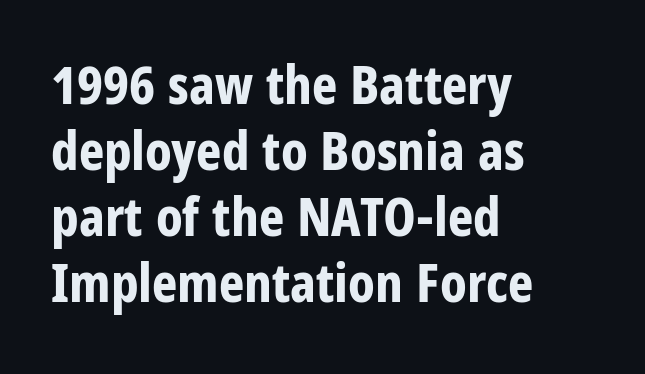
The image shows 54 px bold, condensed sans-serif type, upright; set left-aligned, line spacing 1.22x, normal letter spacing, not underlined; low stroke contrast and a large x-height.
